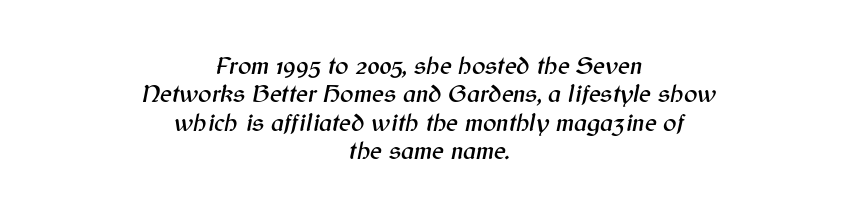
If you folded the block vertically in half, each line would mirror itself in length. These lines were composed using italics. Regarding leading, the lines here are crowded together. Type without underlining.
